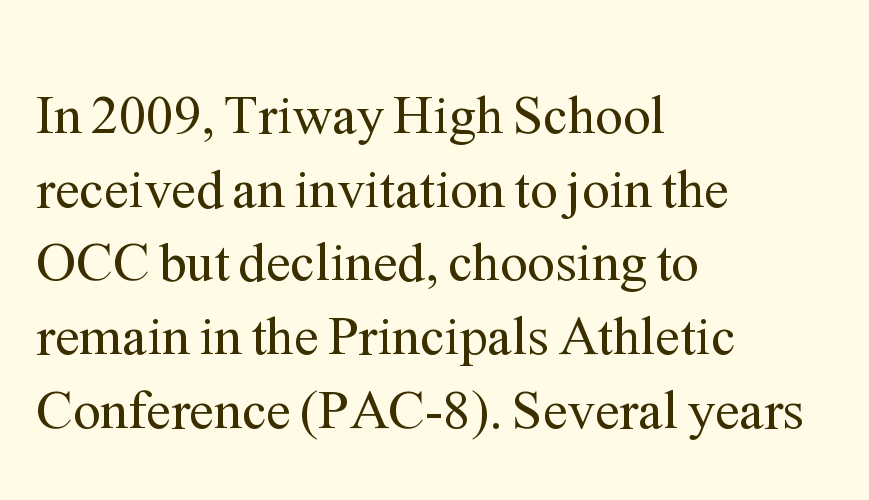
Tall strokes in this sample are plumb rather than angled. The characters are drawn with everyday or finer stroke widths. Bare-footed words on every line. The type is set solid horizontally, with unmodified tracking.
